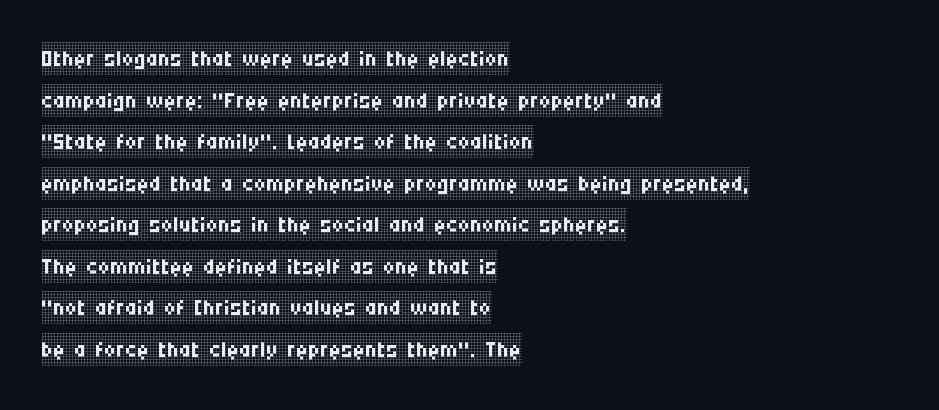
{"serif": "yes", "italic": "no", "bold": "no", "weight": "regular", "width": "condensed", "stroke_contrast": "low", "x_height": "large", "monospaced": "no", "underline": "no", "align": "left", "line_spacing": "normal", "line_spacing_ratio": 1.26, "letter_spacing": "normal", "letter_spacing_em": 0.0, "glyph_px": 33}
